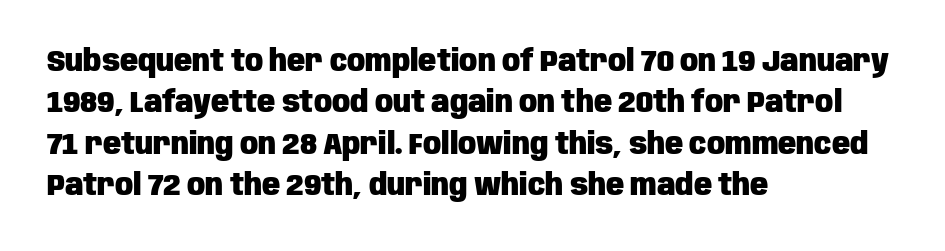
This rendering features lettering with no underline. Alignment: flush left. Spacing verdict: proportional, widths tailored to each character. In terms of leading, this rendering sits right in the middle. This rendering employs a face without finishing strokes, i.e., a sans-serif.
